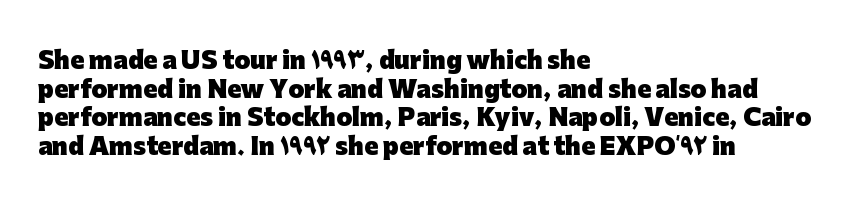
Every character sits straight up, as roman type does. Stroke thickness is high; the sample reads as a true bold. Inter-character spacing is left at the font's built-in metrics. Casual observation: everything's shoved over to the left. The specimen omits any rule beneath the text block's lines.
